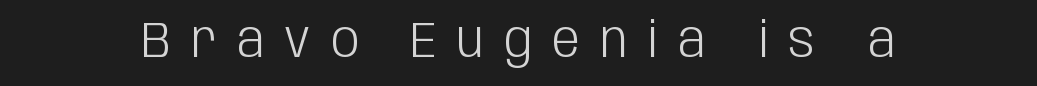
A typesetter would call this heavily tracked-out type. The font sits on the lighter half of the weight spectrum, regular included. The face used here is proportionally spaced, like ordinary book or web type. Tall strokes in this sample are plumb rather than angled. This rendering features lettering with no underline. Serif or sans? Sans — the stroke terminals are bare.
